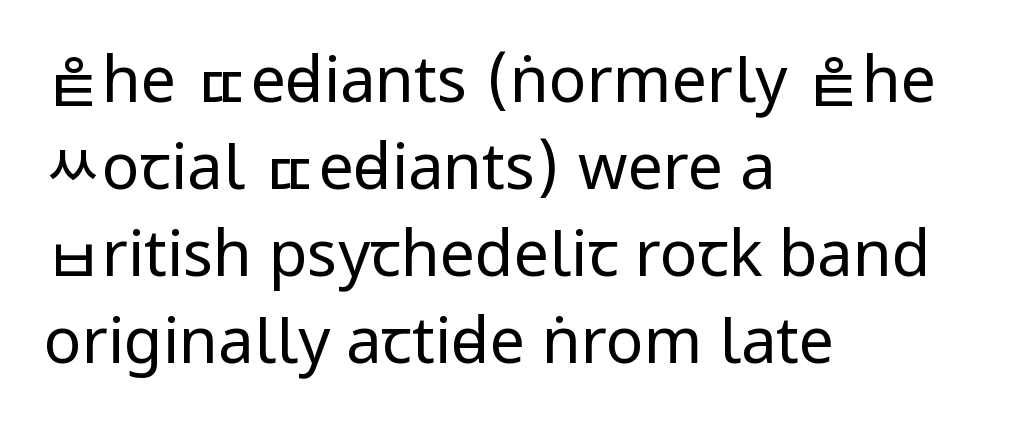
{"serif": "no", "italic": "no", "bold": "no", "weight": "regular", "width": "condensed", "stroke_contrast": "low", "underline": "no", "align": "left", "line_spacing": "normal", "line_spacing_ratio": 1.38, "letter_spacing": "normal", "letter_spacing_em": 0.0, "glyph_px": 63}
